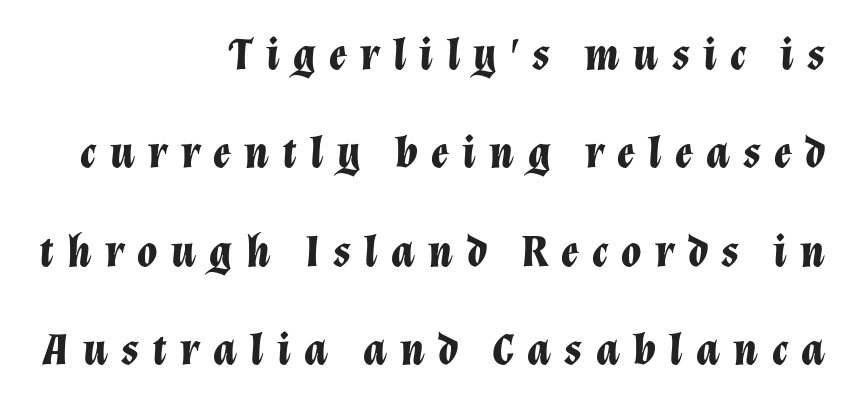
Q: Is the text bold? A: Yes.
Q: Is the text italic (slanted)? A: Yes, it leans right by about 12 degrees.
Q: Is the text underlined? A: No.
Q: How is the paragraph aligned? A: Right-aligned.
Q: Is the spacing between letters normal or unusually wide? A: Unusually wide.
Q: Is the spacing between lines tight, normal or loose? A: Loose.
Q: Width (condensed, normal, or wide)? A: Normal.
Q: Stroke contrast? A: Low.
Q: x-height? A: Medium.
Q: Monospaced? A: No.
